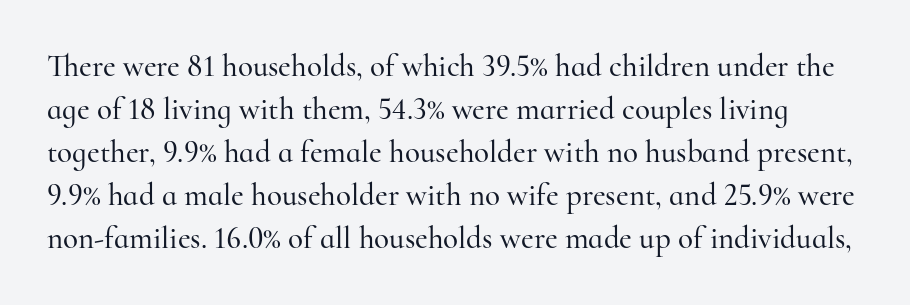
{"serif": "yes", "italic": "no", "width": "normal", "stroke_contrast": "high", "x_height": "small", "monospaced": "no", "underline": "no", "line_spacing": "normal", "line_spacing_ratio": 1.39, "letter_spacing": "normal", "letter_spacing_em": 0.0, "glyph_px": 31}
